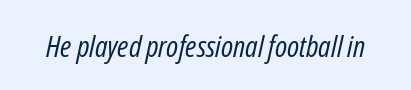
Q: Is the text bold? A: No.
Q: Is the text italic (slanted)? A: Yes, it leans right by about 12 degrees.
Q: Is the text underlined? A: No.
Q: Is the spacing between letters normal or unusually wide? A: Normal.
Q: Width (condensed, normal, or wide)? A: Condensed.
Q: Stroke contrast? A: Low.
Q: x-height? A: Medium.
Q: Monospaced? A: No.
